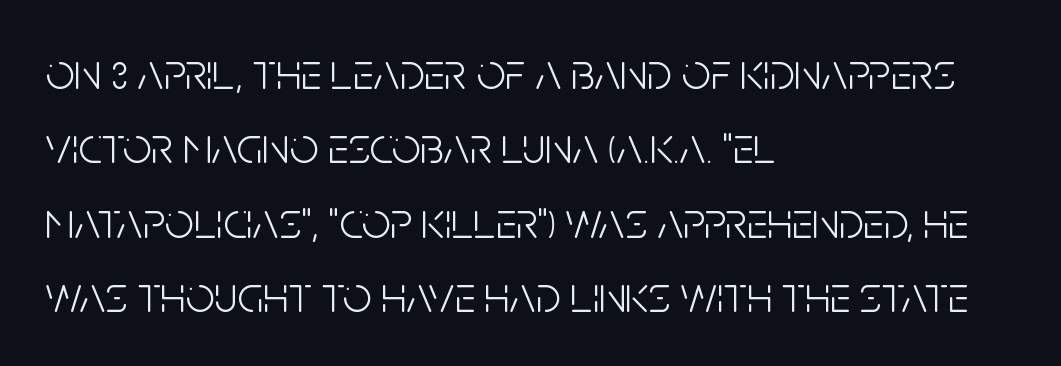
The image shows 51 px light, condensed sans-serif type, upright; set left-aligned, normal line spacing (1.46x), normal letter spacing, not underlined; low stroke contrast and a large x-height.
